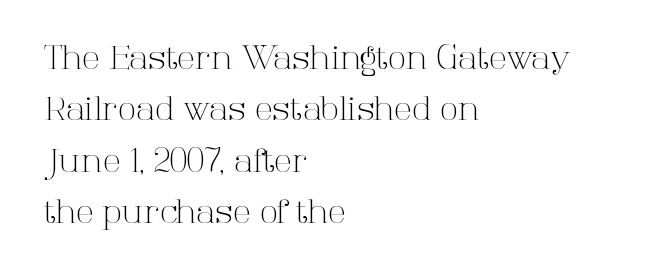
Q: Is the text bold? A: No.
Q: Is the text italic (slanted)? A: No, it is upright.
Q: Is the typeface a serif or a sans-serif typeface? A: Serif.
Q: Is the text underlined? A: No.
Q: How is the paragraph aligned? A: Left-aligned.
Q: Is the spacing between letters normal or unusually wide? A: Normal.
Q: Is the spacing between lines tight, normal or loose? A: Normal.
Q: Width (condensed, normal, or wide)? A: Normal.
Q: Stroke contrast? A: High.
Q: x-height? A: Medium.
Q: Monospaced? A: No.
